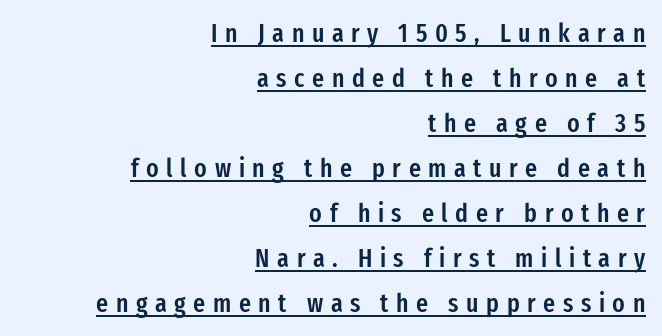
{"italic": "no", "bold": "semi", "underline": "yes", "align": "right", "line_spacing_ratio": 1.73, "letter_spacing": "wide", "letter_spacing_em": 0.29, "glyph_px": 26}
